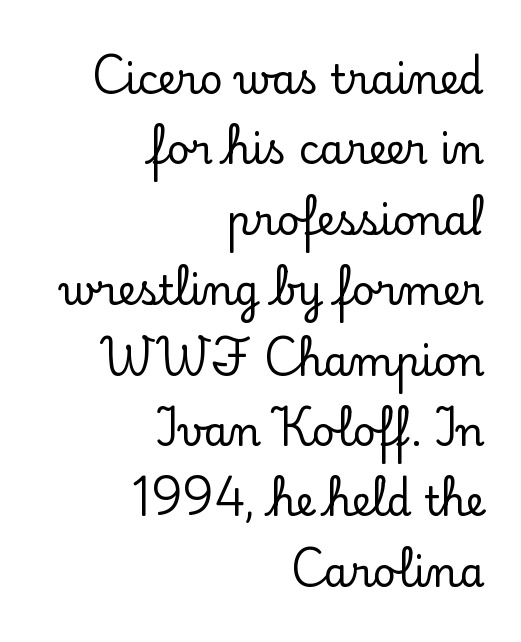
{"serif": "yes", "italic": "no", "width": "normal", "stroke_contrast": "low", "x_height": "small", "monospaced": "no", "underline": "no", "align": "right", "line_spacing_ratio": 1.76, "letter_spacing": "normal", "letter_spacing_em": 0.0, "glyph_px": 40}
